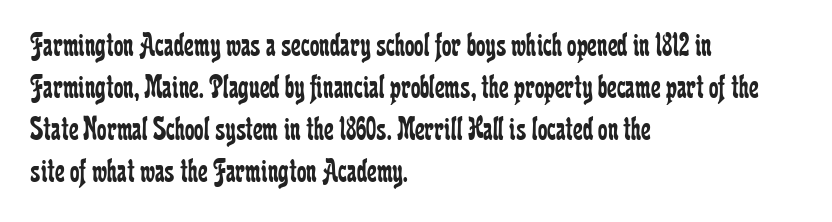
The rendering uses natural spacing where letterforms have individual widths. Short note: letters normally spaced. These lines are set flush left with a ragged right edge. Italic: no, the glyphs are upright roman.
